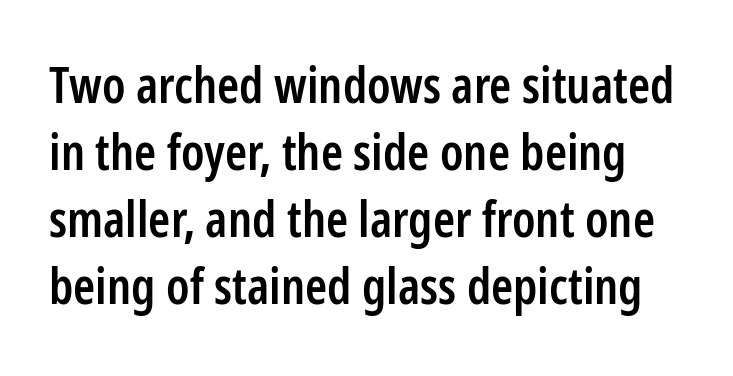
Check where the strokes stop: nothing finishes them off — pure sans. Reading down the column, the eye jumps a familiar distance to each next line. Rendered with straight, roman letterforms. Decoration check: the copy has no underline.
